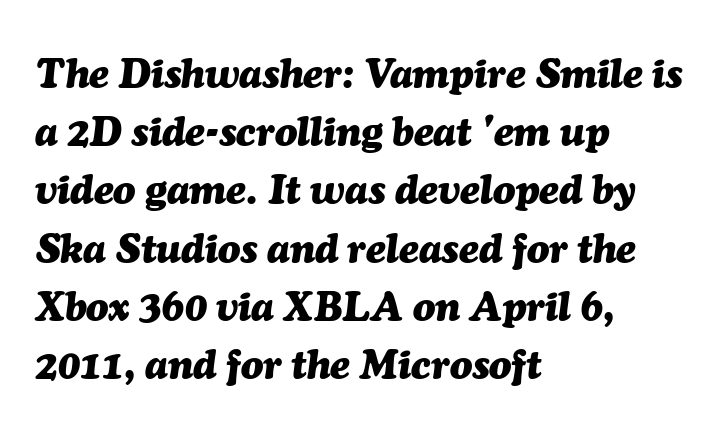
Any mark beneath the type? The region is blank. The lines sit at an ordinary, default distance from one another. Proportional: the letters do not fall into vertical columns. The face used here is rendered with its standard letterfit. If you drew a ruler down the left edge, every line would touch it.
